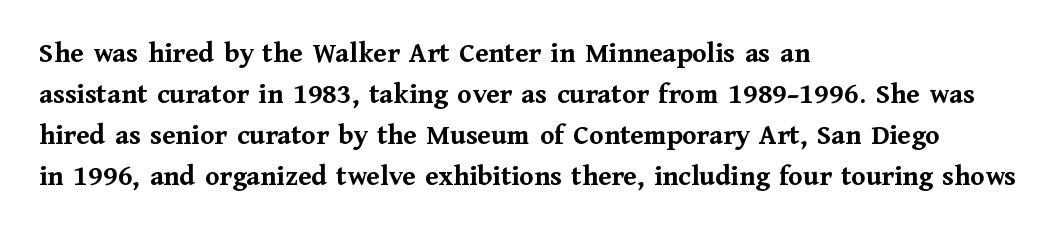
The image shows 29 px semibold serif type, upright; set left-aligned, normal line spacing (1.41x), normal letter spacing, not underlined; medium stroke contrast and a medium x-height.
